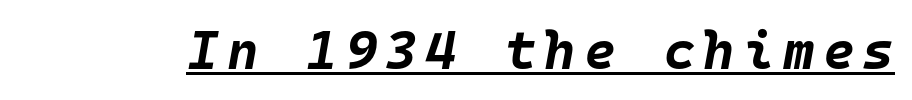
The image shows 54 px bold type, italic (leaning right), monospaced; set underlined; low stroke contrast and a large x-height.
